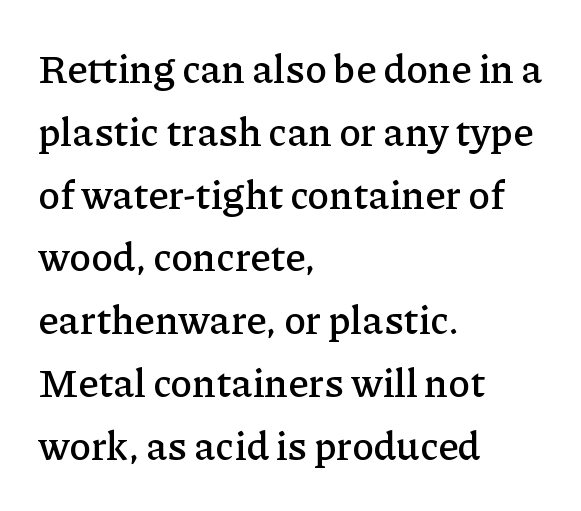
The image shows 40 px serif type, upright; set left-aligned, normal line spacing (1.57x), normal letter spacing, not underlined; low stroke contrast and a medium x-height.
